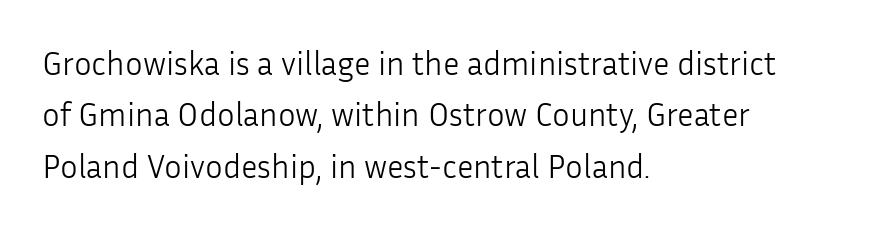
{"serif": "no", "italic": "no", "bold": "no", "weight": "light", "width": "normal", "stroke_contrast": "low", "x_height": "medium", "monospaced": "no", "underline": "no", "align": "left", "line_spacing": "normal", "line_spacing_ratio": 1.56, "letter_spacing": "normal", "letter_spacing_em": 0.0, "glyph_px": 33}
